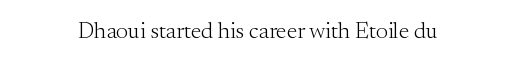
The type is set solid horizontally, with unmodified tracking. Words float on clear page, feet unadorned. A quiet, ordinary-to-light weight characterises the typeface. The type sits square on the baseline with zero lean.
